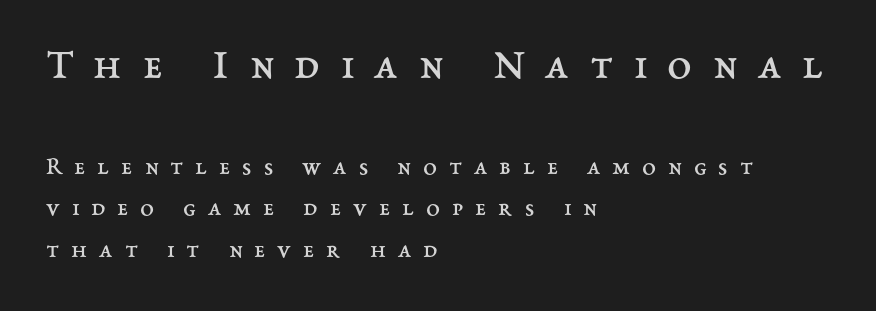
The face used here is proportionally spaced, like ordinary book or web type. Nope, not italic — everything's standing straight. Lines of text with bare space underneath. Stroke mass is kept to a normal reading level or below. A typesetter would call this heavily tracked-out type. Left-aligned paragraph, ragged on the right.
